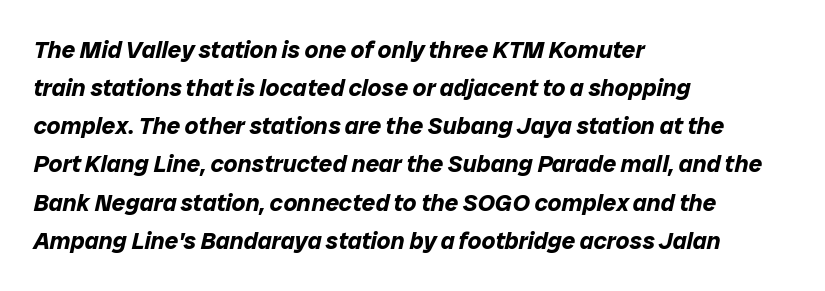
Q: Is the text bold? A: Yes.
Q: Is the text italic (slanted)? A: Yes, it leans right by about 12 degrees.
Q: Is the text underlined? A: No.
Q: How is the paragraph aligned? A: Left-aligned.
Q: Is the spacing between letters normal or unusually wide? A: Normal.
Q: Is the spacing between lines tight, normal or loose? A: Normal.
